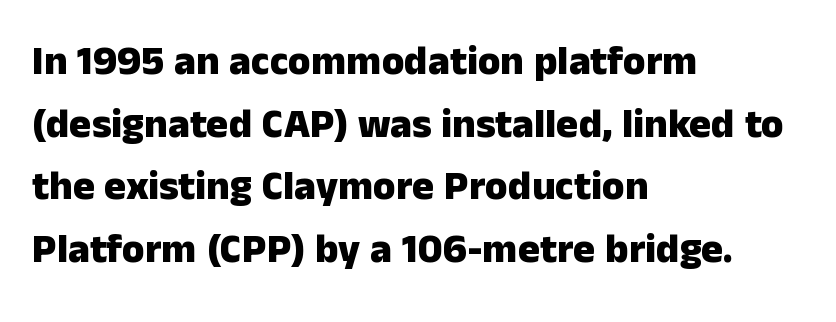
The image shows 41 px heavy sans-serif type, upright; set left-aligned, normal line spacing (1.53x), normal letter spacing, not underlined; low stroke contrast and a medium x-height.
